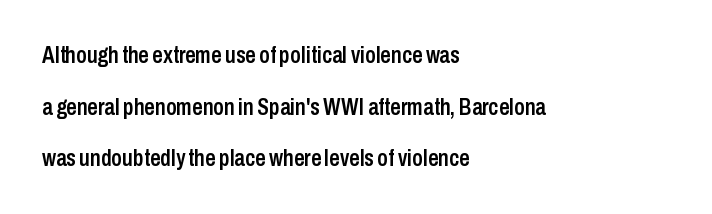
{"italic": "no", "bold": "semi", "underline": "no", "align": "left", "line_spacing": "loose", "line_spacing_ratio": 2.25, "letter_spacing": "normal", "letter_spacing_em": 0.0, "glyph_px": 23}
